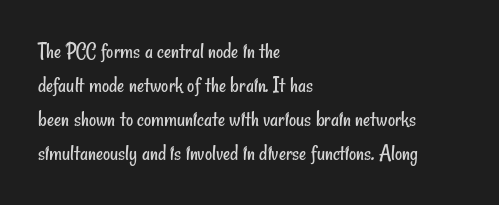
Q: Is the text bold? A: No.
Q: Is the text underlined? A: No.
Q: How is the paragraph aligned? A: Left-aligned.
Q: Is the spacing between letters normal or unusually wide? A: Normal.
Q: Is the spacing between lines tight, normal or loose? A: Normal.
